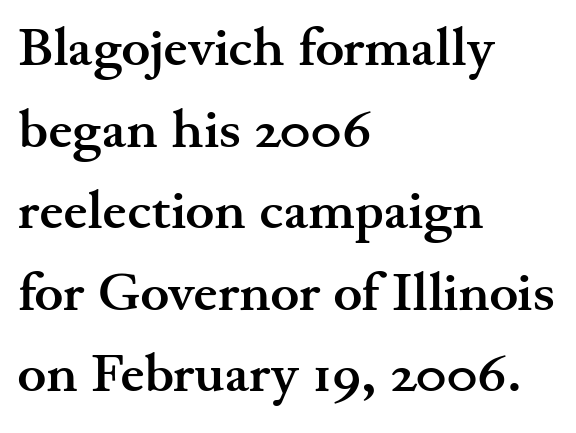
Q: Is the text bold? A: Yes.
Q: Is the text italic (slanted)? A: No, it is upright.
Q: Is the typeface a serif or a sans-serif typeface? A: Serif.
Q: Is the text underlined? A: No.
Q: How is the paragraph aligned? A: Left-aligned.
Q: Is the spacing between letters normal or unusually wide? A: Normal.
Q: Is the spacing between lines tight, normal or loose? A: Normal.
Q: Width (condensed, normal, or wide)? A: Wide.
Q: Stroke contrast? A: Medium.
Q: x-height? A: Small.
Q: Monospaced? A: No.
